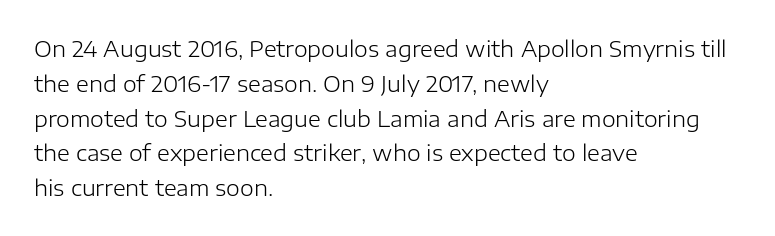
All the whitespace from short lines collects on the right. No extra tracking has been applied to these lines. Characters remain perfectly vertical along every line. The space beneath each line is pristine and unruled. Vertical stems look standard width or narrower in stroke.
